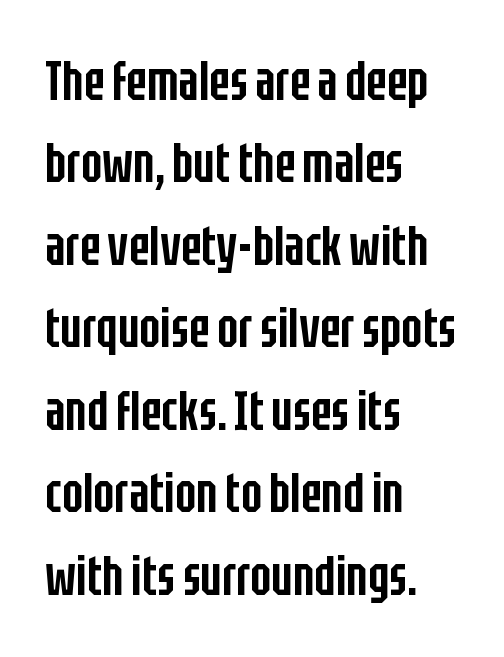
Q: Is the text bold? A: Semi-bold.
Q: Is the text italic (slanted)? A: No, it is upright.
Q: Is the typeface a serif or a sans-serif typeface? A: Sans-serif.
Q: Is the text underlined? A: No.
Q: How is the paragraph aligned? A: Left-aligned.
Q: Is the spacing between letters normal or unusually wide? A: Normal.
Q: Is the spacing between lines tight, normal or loose? A: Normal.
Q: Width (condensed, normal, or wide)? A: Condensed.
Q: Stroke contrast? A: Low.
Q: x-height? A: Large.
Q: Monospaced? A: No.
